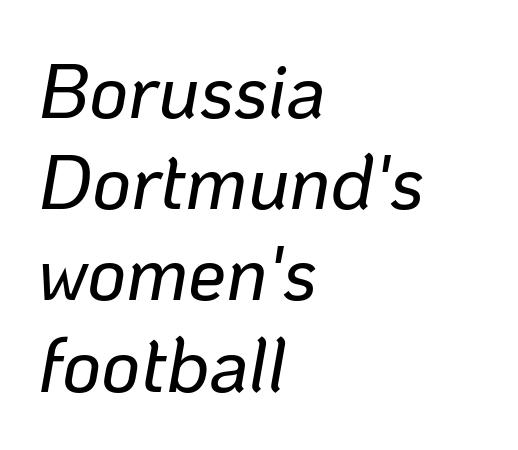
Q: Is the text italic (slanted)? A: Yes, it leans right by about 10 degrees.
Q: Is the text underlined? A: No.
Q: How is the paragraph aligned? A: Left-aligned.
Q: Is the spacing between letters normal or unusually wide? A: Normal.
Q: Width (condensed, normal, or wide)? A: Normal.
Q: Stroke contrast? A: Low.
Q: x-height? A: Medium.
Q: Monospaced? A: No.
